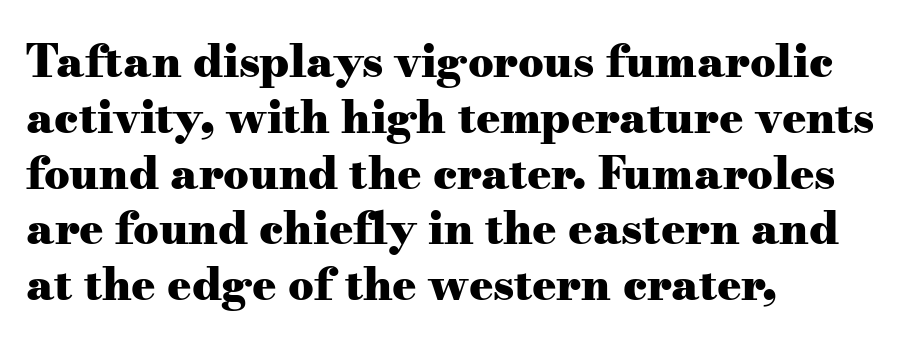
The image shows 45 px heavy, wide serif type, upright; set left-aligned, line spacing 1.24x, normal letter spacing, not underlined; medium stroke contrast and a small x-height.
